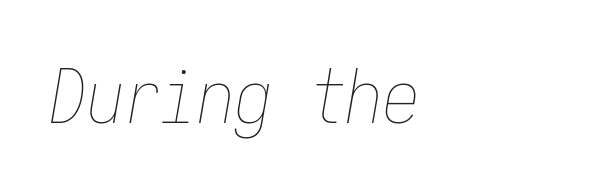
Q: Is the text bold? A: No.
Q: Is the text italic (slanted)? A: Yes, it leans right by about 10 degrees.
Q: Is the text underlined? A: No.
Q: How is the paragraph aligned? A: Left-aligned.
Q: Is the spacing between letters normal or unusually wide? A: Normal.
Q: Width (condensed, normal, or wide)? A: Condensed.
Q: Stroke contrast? A: Low.
Q: x-height? A: Medium.
